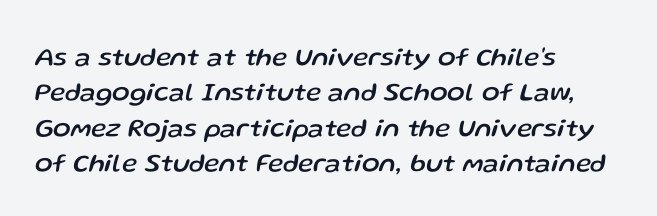
{"italic": "yes", "lean": "right", "slant_degrees": 13, "underline": "no", "align": "left", "line_spacing": "normal", "line_spacing_ratio": 1.36, "letter_spacing": "normal", "letter_spacing_em": 0.0, "glyph_px": 26}
